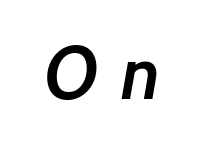
{"italic": "yes", "lean": "right", "slant_degrees": 7, "bold": "semi", "weight": "semibold", "width": "normal", "stroke_contrast": "low", "x_height": "medium", "monospaced": "no", "underline": "no", "letter_spacing": "wide", "letter_spacing_em": 0.31, "glyph_px": 74}
